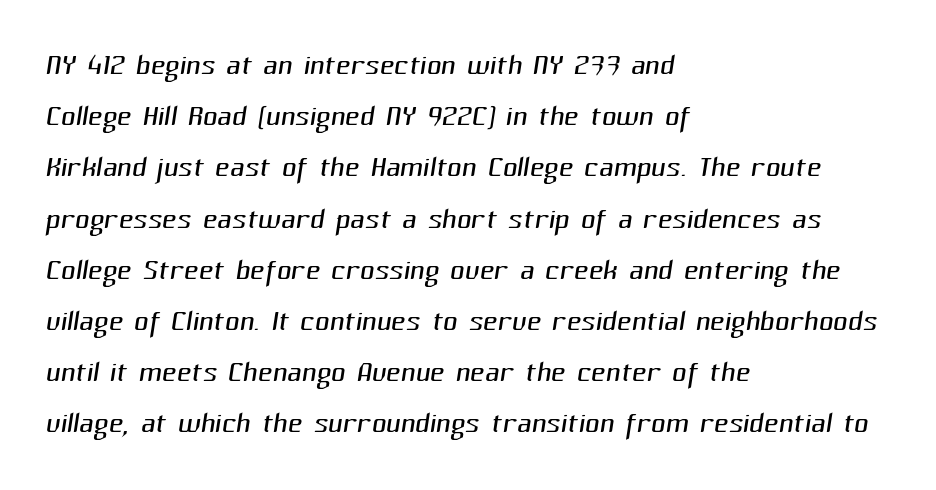
Q: Is the text bold? A: No.
Q: Is the typeface a serif or a sans-serif typeface? A: Sans-serif.
Q: Is the text underlined? A: No.
Q: How is the paragraph aligned? A: Left-aligned.
Q: Is the spacing between letters normal or unusually wide? A: Normal.
Q: Is the spacing between lines tight, normal or loose? A: Normal.
Q: Width (condensed, normal, or wide)? A: Normal.
Q: Stroke contrast? A: Medium.
Q: x-height? A: Medium.
Q: Monospaced? A: No.
